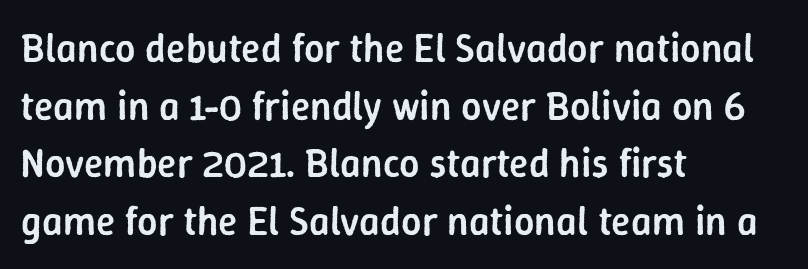
Notice how the passage keeps a crisp vertical edge on the left only. Line spacing here is normal. Standard letterfit; no display-style spreading of the glyphs. Italic: no, the glyphs are upright roman. The typesetting leans somewhat heavy: a semibold.
